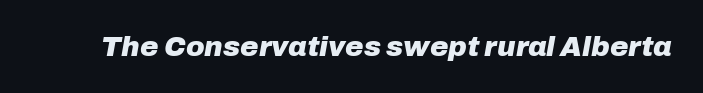
Q: Is the text bold? A: Yes.
Q: Is the text italic (slanted)? A: Yes, it leans right by about 10 degrees.
Q: Is the text underlined? A: No.
Q: Is the spacing between letters normal or unusually wide? A: Normal.
Q: Width (condensed, normal, or wide)? A: Normal.
Q: Stroke contrast? A: Low.
Q: x-height? A: Medium.
Q: Monospaced? A: No.
